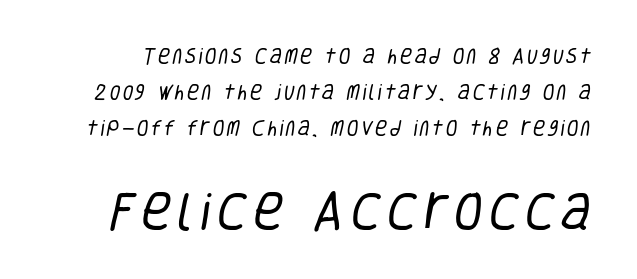
The image shows 42 px regular-weight, condensed sans-serif type; set loose line spacing (2.12x), not underlined; the second (bottom) block is 2.47x larger; low stroke contrast and a large x-height.
